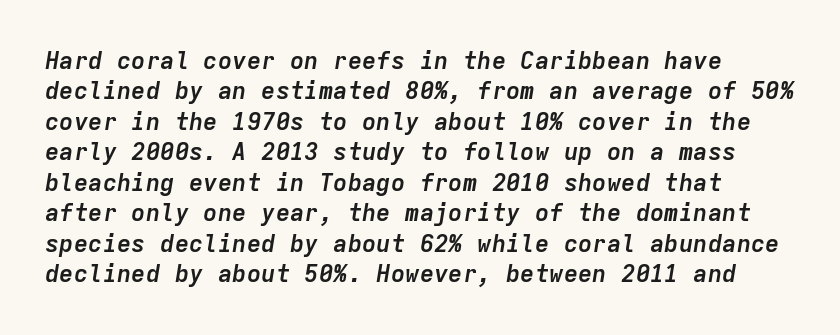
The image shows 24 px bold type, italic (leaning right); set normal line spacing (1.27x), normal letter spacing, not underlined.
